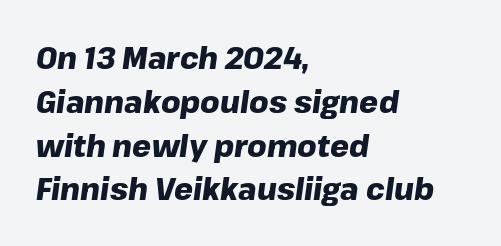
The image shows 30 px heavy type, italic (leaning right); set left-aligned, normal line spacing (1.46x), normal letter spacing, not underlined; low stroke contrast and a medium x-height.
